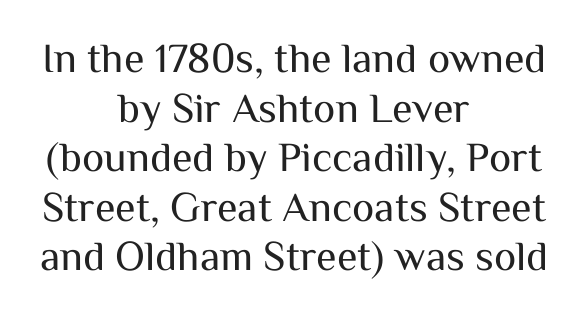
The typeface chosen for these lines omits serifs. These lines are rendered in a variable-pitch font. Both edges are ragged and mirror each other, which tells us the setting is centered. The foot of each line stays bare and open.
